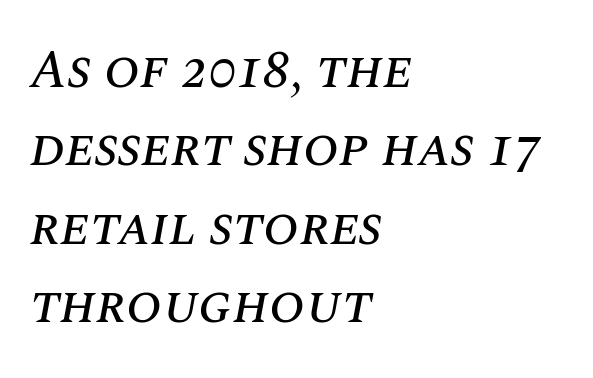
{"italic": "yes", "lean": "right", "slant_degrees": 10, "width": "normal", "stroke_contrast": "medium", "x_height": "large", "monospaced": "no", "underline": "no", "align": "left", "line_spacing": "normal", "line_spacing_ratio": 1.48, "letter_spacing": "normal", "letter_spacing_em": 0.0, "glyph_px": 53}
